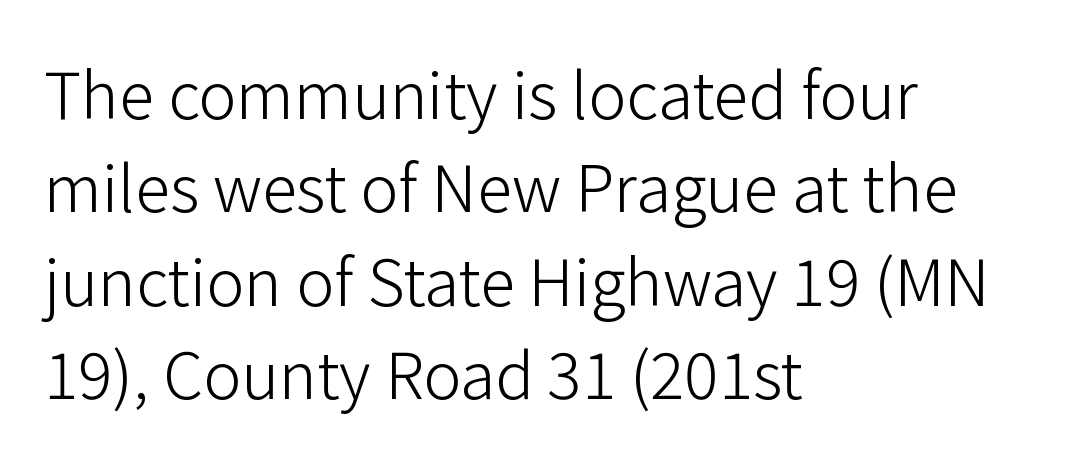
Q: Is the text bold? A: No.
Q: Is the text italic (slanted)? A: No, it is upright.
Q: Is the typeface a serif or a sans-serif typeface? A: Sans-serif.
Q: Is the text underlined? A: No.
Q: How is the paragraph aligned? A: Left-aligned.
Q: Is the spacing between letters normal or unusually wide? A: Normal.
Q: Is the spacing between lines tight, normal or loose? A: Normal.
Q: Width (condensed, normal, or wide)? A: Normal.
Q: Stroke contrast? A: Low.
Q: x-height? A: Medium.
Q: Monospaced? A: No.
